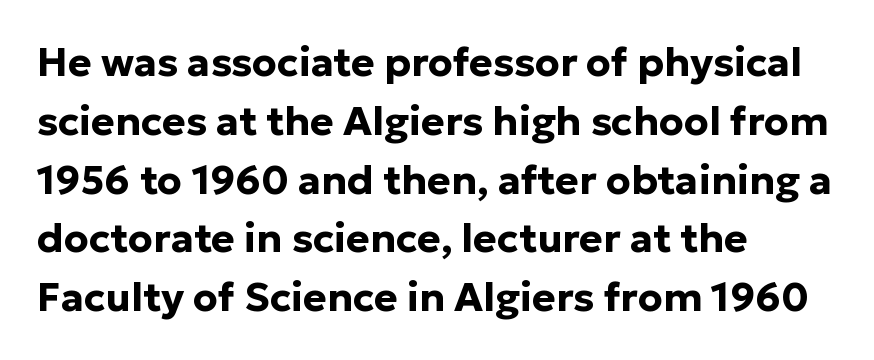
The image shows 40 px bold sans-serif type, upright; set left-aligned, normal line spacing (1.47x), normal letter spacing, not underlined; low stroke contrast and a medium x-height.
